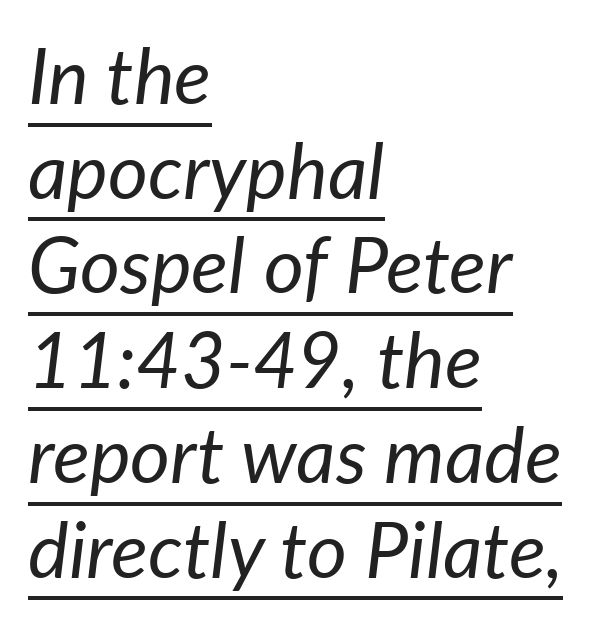
Each stroke keeps to a modest, everyday thickness or less. Typeset ragged right — the left edge is the straight one. You could call the tracking neutral — neither tight nor loose. Posture: slanted. Looks like someone drew a line under every word here.
